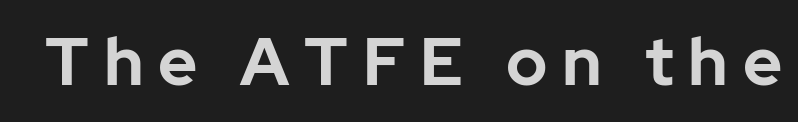
{"serif": "no", "italic": "no", "bold": "yes", "weight": "bold", "width": "normal", "stroke_contrast": "low", "x_height": "medium", "monospaced": "no", "underline": "no", "letter_spacing": "wide", "letter_spacing_em": 0.22, "glyph_px": 67}
